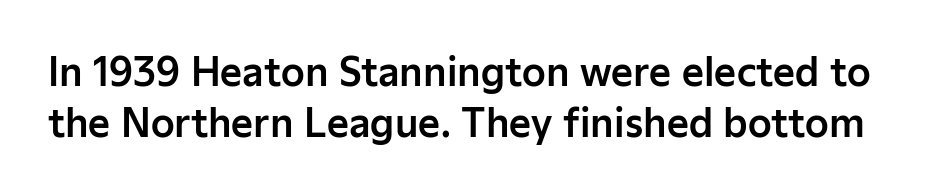
{"serif": "no", "italic": "no", "width": "normal", "stroke_contrast": "low", "x_height": "medium", "monospaced": "no", "underline": "no", "line_spacing": "normal", "line_spacing_ratio": 1.33, "letter_spacing": "normal", "letter_spacing_em": 0.0, "glyph_px": 38}
